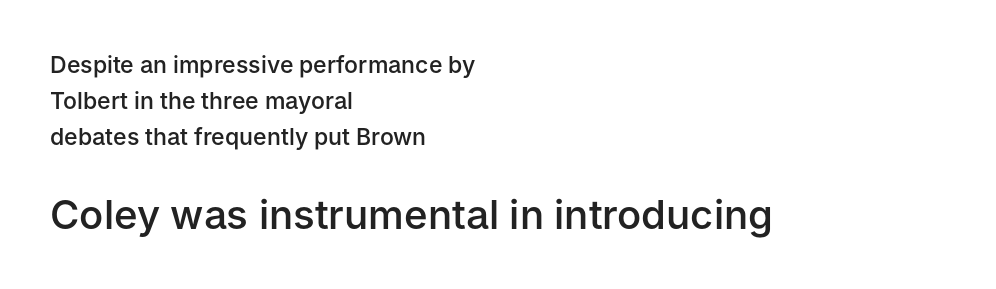
{"serif": "no", "italic": "no", "bold": "semi", "weight": "semibold", "width": "normal", "stroke_contrast": "low", "x_height": "medium", "monospaced": "no", "underline": "no", "align": "left", "line_spacing": "normal", "line_spacing_ratio": 1.56, "letter_spacing": "normal", "letter_spacing_em": 0.0, "larger_block": "second", "size_ratio": 1.74, "glyph_px": 40}
